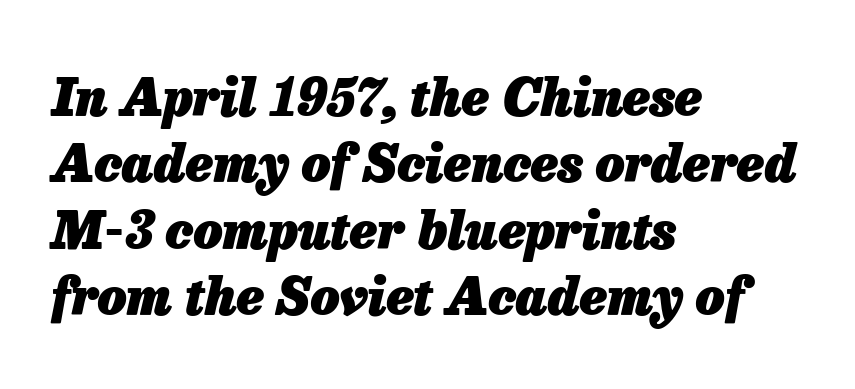
The image shows 51 px heavy type, italic (leaning right); set left-aligned, normal line spacing (1.3x), normal letter spacing, not underlined; low stroke contrast and a medium x-height.
